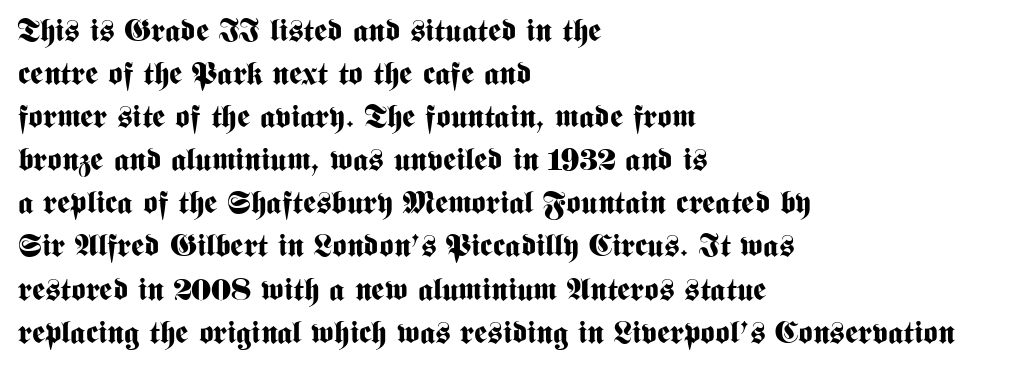
The image shows 31 px bold, condensed sans-serif type, upright; set left-aligned, normal line spacing (1.39x), normal letter spacing, not underlined; medium stroke contrast and a medium x-height.
